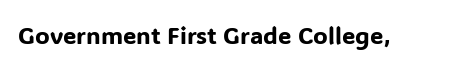
The image shows 24 px text type, upright; set normal letter spacing, not underlined.
